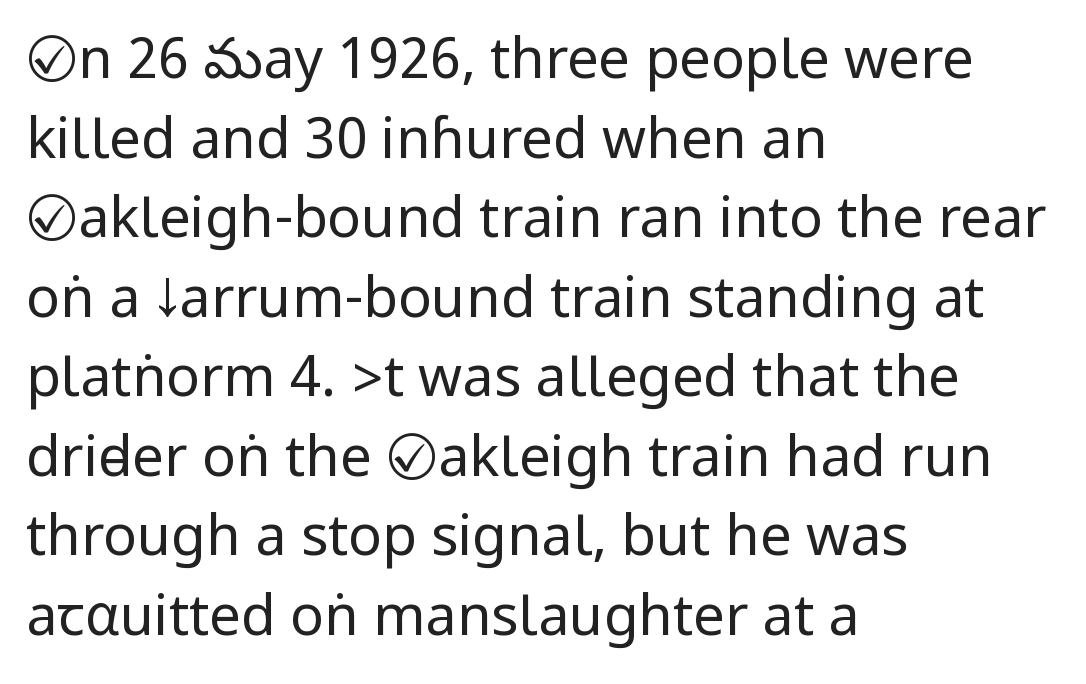
{"serif": "no", "italic": "no", "bold": "no", "weight": "regular", "width": "condensed", "stroke_contrast": "low", "underline": "no", "align": "left", "line_spacing": "normal", "line_spacing_ratio": 1.42, "letter_spacing": "normal", "letter_spacing_em": 0.0, "glyph_px": 56}
